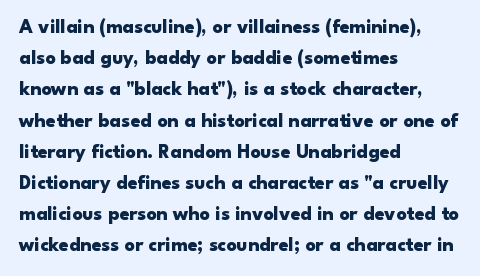
{"italic": "no", "bold": "yes", "underline": "no", "align": "left", "line_spacing": "normal", "line_spacing_ratio": 1.56, "letter_spacing": "normal", "letter_spacing_em": 0.0, "glyph_px": 20}
